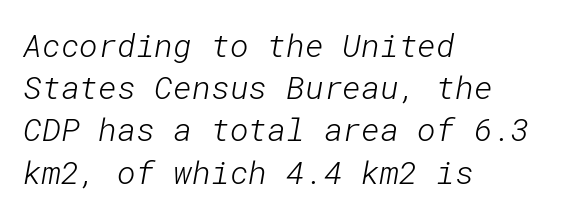
Q: Is the text bold? A: No.
Q: Is the typeface a serif or a sans-serif typeface? A: Sans-serif.
Q: Is the text underlined? A: No.
Q: How is the paragraph aligned? A: Left-aligned.
Q: Is the spacing between letters normal or unusually wide? A: Normal.
Q: Is the spacing between lines tight, normal or loose? A: Normal.
Q: Width (condensed, normal, or wide)? A: Normal.
Q: Stroke contrast? A: Low.
Q: x-height? A: Medium.
